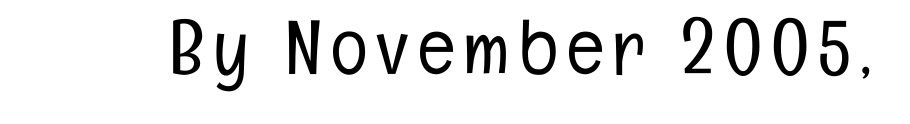
Q: Is the text bold? A: No.
Q: Is the text italic (slanted)? A: No, it is upright.
Q: Is the typeface a serif or a sans-serif typeface? A: Sans-serif.
Q: Is the text underlined? A: No.
Q: Width (condensed, normal, or wide)? A: Condensed.
Q: Stroke contrast? A: Low.
Q: x-height? A: Medium.
Q: Monospaced? A: No.
